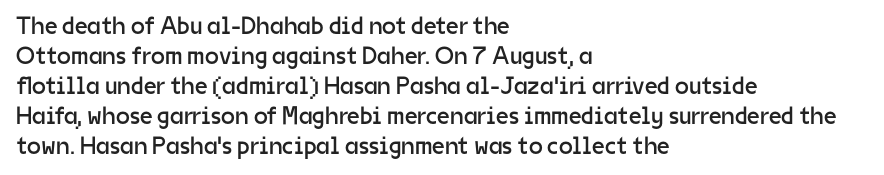
Stem width sits at or under what a default text font uses. Rendered with straight, roman letterforms. In CSS terms this would be text-align: left. Is the letter spacing exaggerated? No — it looks like the ordinary default.
